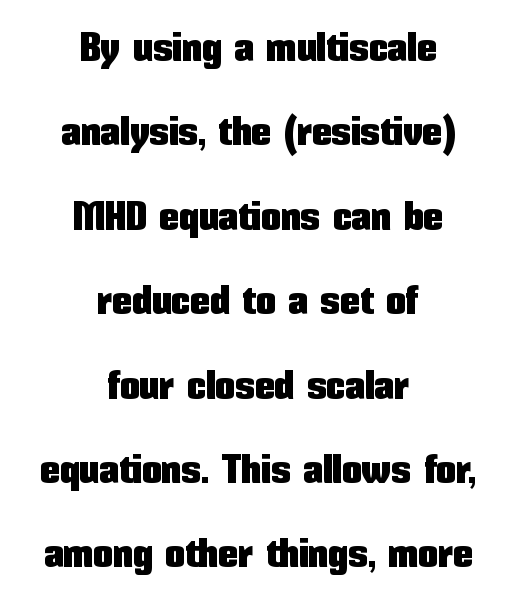
Line spacing here is loose. Rule under the text: the space is simply empty. Unlike a traditional serif, this face leaves its strokes unadorned. Think of a printed novel: that variable character pitch is what you see here.
